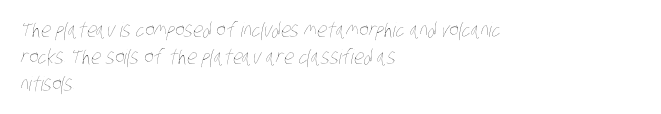
The image shows 20 px text type; set left-aligned, normal line spacing (1.34x), normal letter spacing, not underlined.
